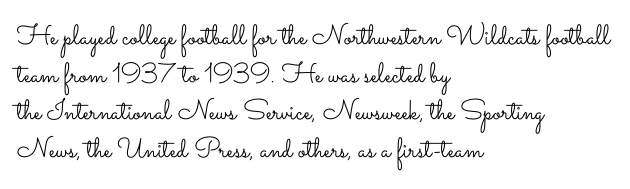
You could not count columns in this text — the font is proportionally spaced. The space beneath each line is pristine and unruled. The passage is arranged the way most books set body copy — flush left. The type is set solid horizontally, with unmodified tracking.
